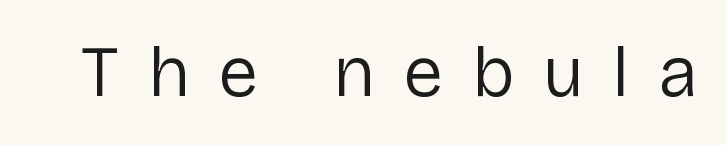
Q: Is the text bold? A: No.
Q: Is the text italic (slanted)? A: No, it is upright.
Q: Is the typeface a serif or a sans-serif typeface? A: Sans-serif.
Q: Is the text underlined? A: No.
Q: Is the spacing between letters normal or unusually wide? A: Unusually wide.
Q: Width (condensed, normal, or wide)? A: Normal.
Q: Stroke contrast? A: Low.
Q: x-height? A: Medium.
Q: Monospaced? A: No.
